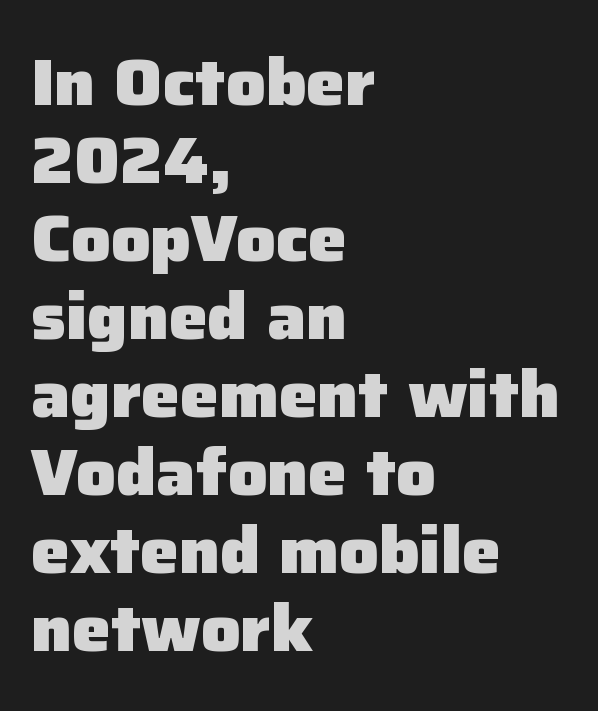
Q: Is the text bold? A: Yes.
Q: Is the text italic (slanted)? A: No, it is upright.
Q: Is the typeface a serif or a sans-serif typeface? A: Sans-serif.
Q: Is the text underlined? A: No.
Q: How is the paragraph aligned? A: Left-aligned.
Q: Is the spacing between letters normal or unusually wide? A: Normal.
Q: Width (condensed, normal, or wide)? A: Normal.
Q: Stroke contrast? A: Low.
Q: x-height? A: Medium.
Q: Monospaced? A: No.
